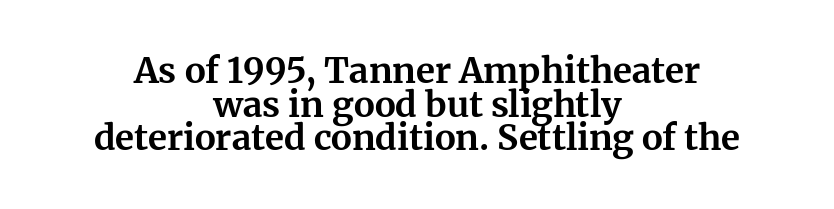
The image shows 35 px bold serif type, upright; set centered, tight line spacing (0.96x), normal letter spacing, not underlined; medium stroke contrast and a medium x-height.
